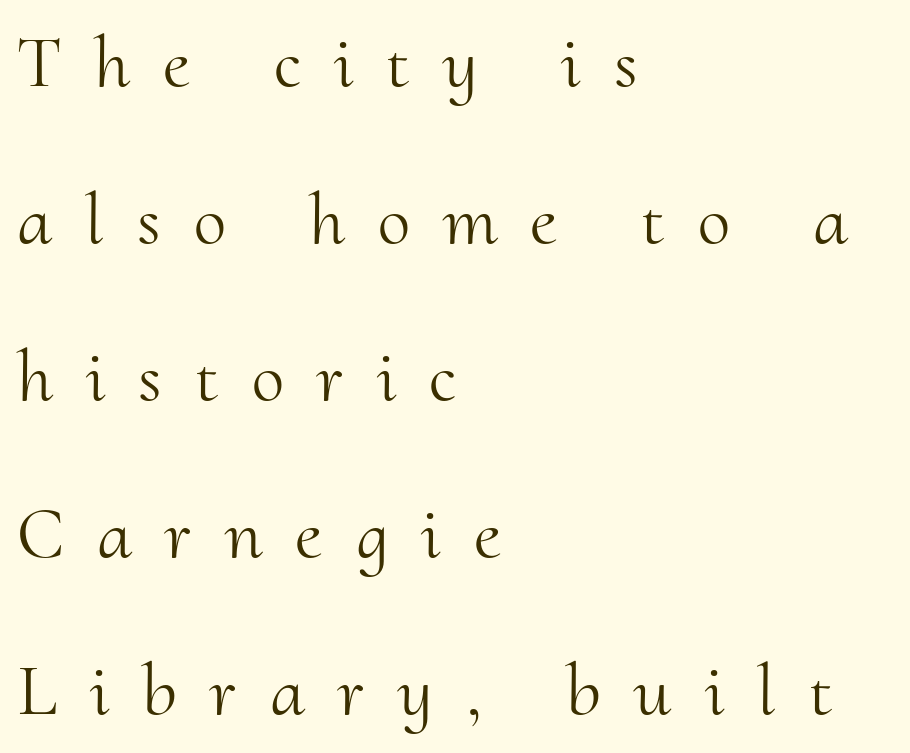
Font category for this specimen: serif. Note the varied advance widths — an 'i' is clearly narrower than an 'm'. The letters stand upright; this is a roman face. The space between consecutive lines is lavish.
